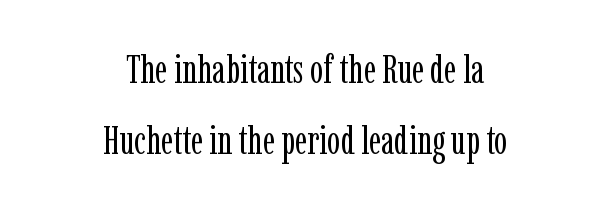
The image shows 39 px regular-weight, condensed serif type, upright; set centered, line spacing 1.83x, normal letter spacing, not underlined; low stroke contrast and a medium x-height.
